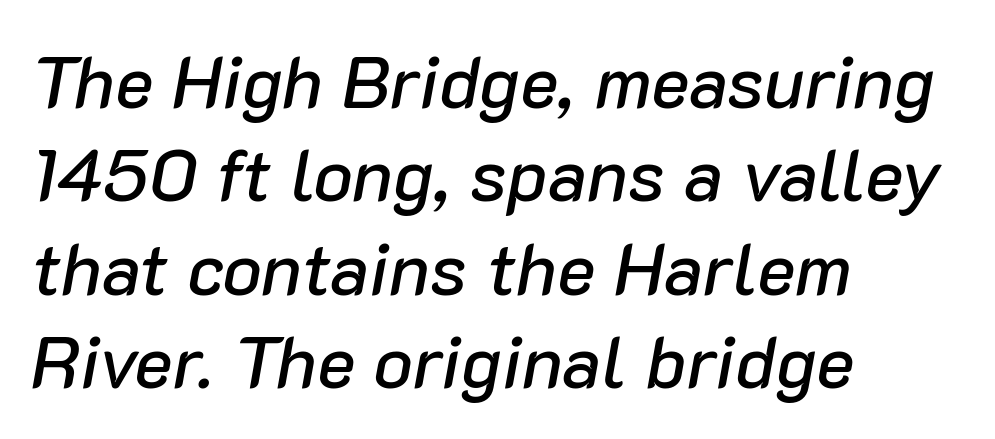
{"italic": "yes", "lean": "right", "slant_degrees": 10, "width": "normal", "stroke_contrast": "low", "x_height": "medium", "monospaced": "no", "underline": "no", "align": "left", "line_spacing": "normal", "line_spacing_ratio": 1.28, "letter_spacing": "normal", "letter_spacing_em": 0.0, "glyph_px": 73}
